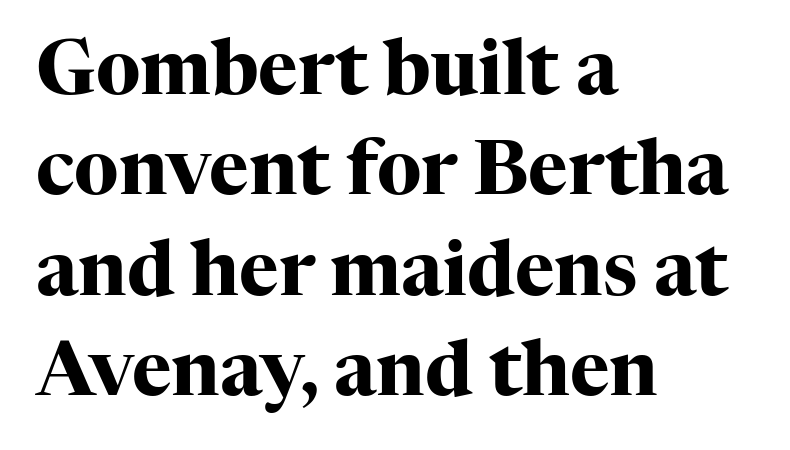
Q: Is the text bold? A: Yes.
Q: Is the text italic (slanted)? A: No, it is upright.
Q: Is the typeface a serif or a sans-serif typeface? A: Serif.
Q: Is the text underlined? A: No.
Q: How is the paragraph aligned? A: Left-aligned.
Q: Is the spacing between letters normal or unusually wide? A: Normal.
Q: Is the spacing between lines tight, normal or loose? A: Normal.
Q: Width (condensed, normal, or wide)? A: Normal.
Q: Stroke contrast? A: High.
Q: x-height? A: Medium.
Q: Monospaced? A: No.
